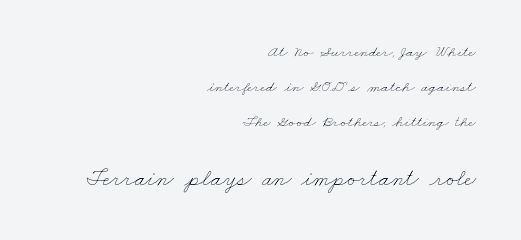
Bigger letters appear in the bottom chunk; the top chunk is reduced. These glyphs show unthickened strokes, regular width or finer. Line spacing here is loose. The zone under the glyphs is completely vacant.
